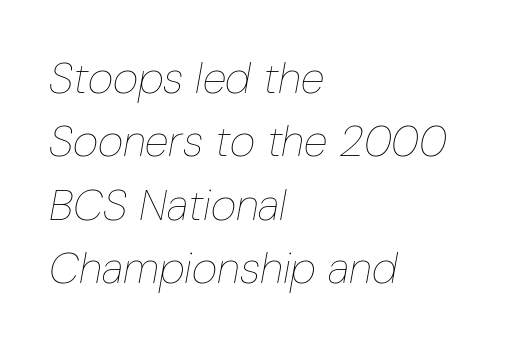
The paragraph shown leans on its left margin. Honestly, the row spacing looks completely unremarkable. The characters are drawn with everyday or finer stroke widths. A clean baseline with only descenders dipping below it. Rendered with sloped, italic letterforms. Spacing verdict: proportional, widths tailored to each character.
